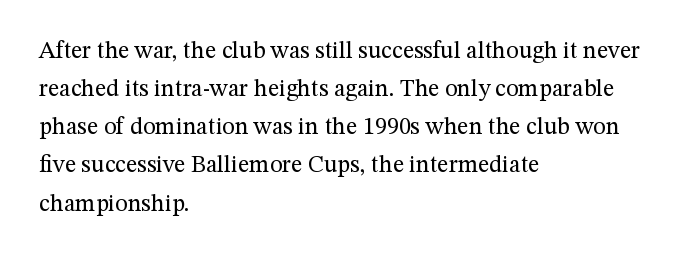
Is there much room between lines? A standard amount, neither cramped nor airy. A roman cut, with each character standing at attention. How are the letters spaced? Ordinarily, with no added tracking. This rendering features lettering with no underline. The paragraph shown leans on its left margin. The weight tops out at a normal text grade.
